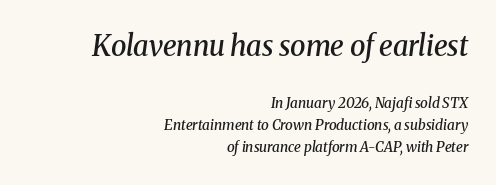
{"serif": "yes", "italic": "yes", "lean": "right", "slant_degrees": 8, "bold": "semi", "weight": "semibold", "width": "normal", "stroke_contrast": "medium", "x_height": "medium", "monospaced": "no", "underline": "no", "align": "right", "line_spacing": "normal", "line_spacing_ratio": 1.57, "letter_spacing": "normal", "letter_spacing_em": 0.0, "larger_block": "first", "size_ratio": 2.0, "glyph_px": 28}
